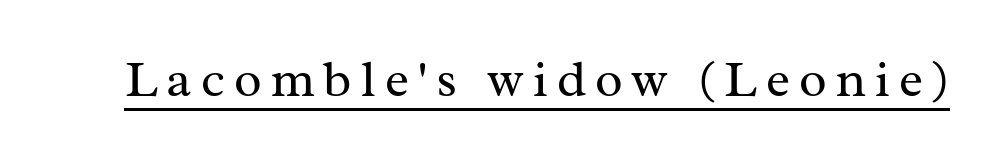
Q: Is the text bold? A: No.
Q: Is the text italic (slanted)? A: No, it is upright.
Q: Is the typeface a serif or a sans-serif typeface? A: Serif.
Q: Is the text underlined? A: Yes.
Q: Width (condensed, normal, or wide)? A: Normal.
Q: Stroke contrast? A: Medium.
Q: x-height? A: Medium.
Q: Monospaced? A: No.
